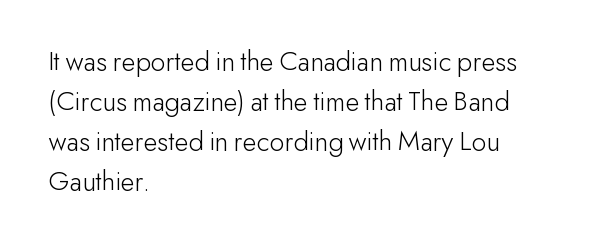
The image shows 29 px light sans-serif type, upright; set left-aligned, normal line spacing (1.38x), normal letter spacing, not underlined; low stroke contrast and a small x-height.
